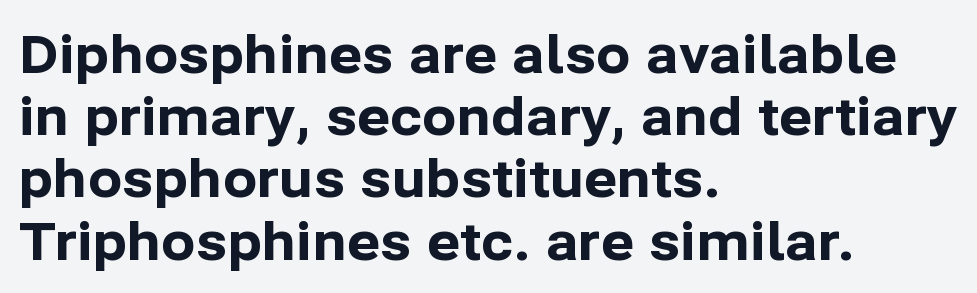
Does the lettering tilt? It doesn't — this is upright. In CSS terms this would be text-align: left. Is the type bold? Yes — the strokes are clearly thick and heavy. Think of a printed novel: that variable character pitch is what you see here.
